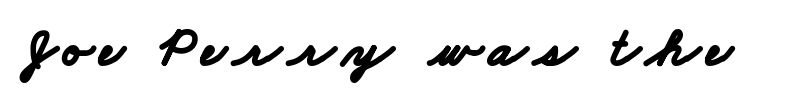
Examine the stroke ends and you'll find no serifs. A clean baseline with only descenders dipping below it. A typesetter would call this proportional, since set widths differ per character. You'd pick this weight for a headline — it's a proper bold.
